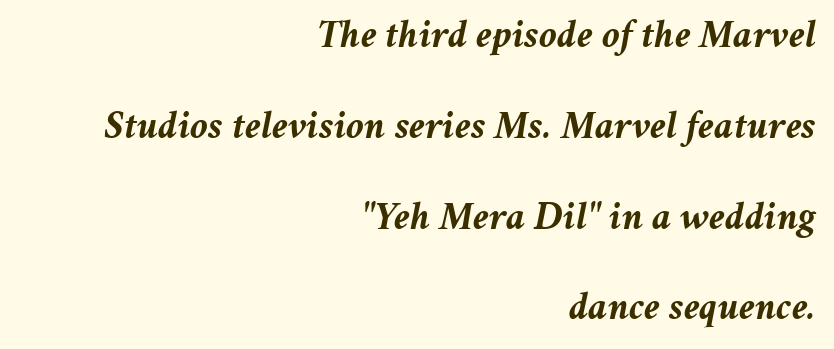
The image shows 40 px semibold type, italic (leaning right); set right-aligned, loose line spacing (2.27x), normal letter spacing, not underlined; medium stroke contrast and a medium x-height.
